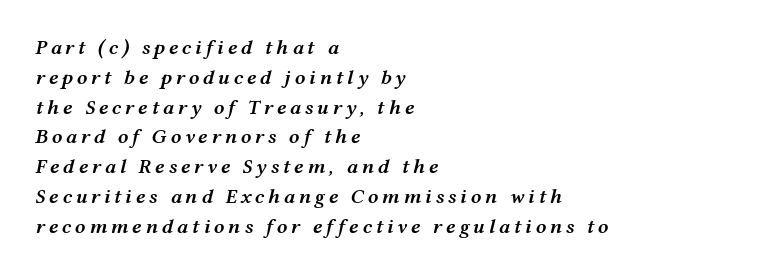
Q: Is the text bold? A: Semi-bold.
Q: Is the text italic (slanted)? A: Yes, it leans right by about 12 degrees.
Q: Is the text underlined? A: No.
Q: How is the paragraph aligned? A: Left-aligned.
Q: Is the spacing between lines tight, normal or loose? A: Normal.
